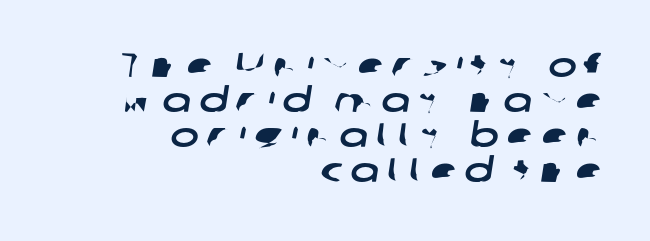
Serif or sans? Sans — the stroke terminals are bare. Summary of vertical rhythm: compact, with narrow interline spacing. The gaps between neighbouring characters are conspicuously large. Do the characters align in a grid? No, the font is proportional.
